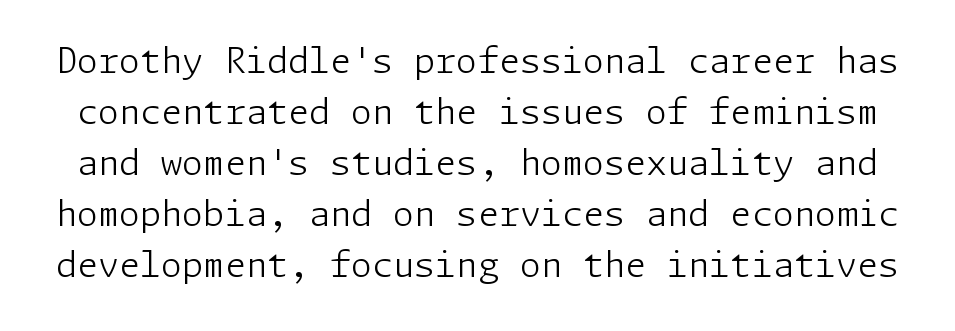
Just letters on the line, the space beneath them empty. Every stem runs plumb, perpendicular to the baseline. Inter-character spacing is left at the font's built-in metrics. If you measured baseline to baseline, you'd find a middling distance. Nothing heavy about these letters — not bold at all. Type style note: lacks serifs.
